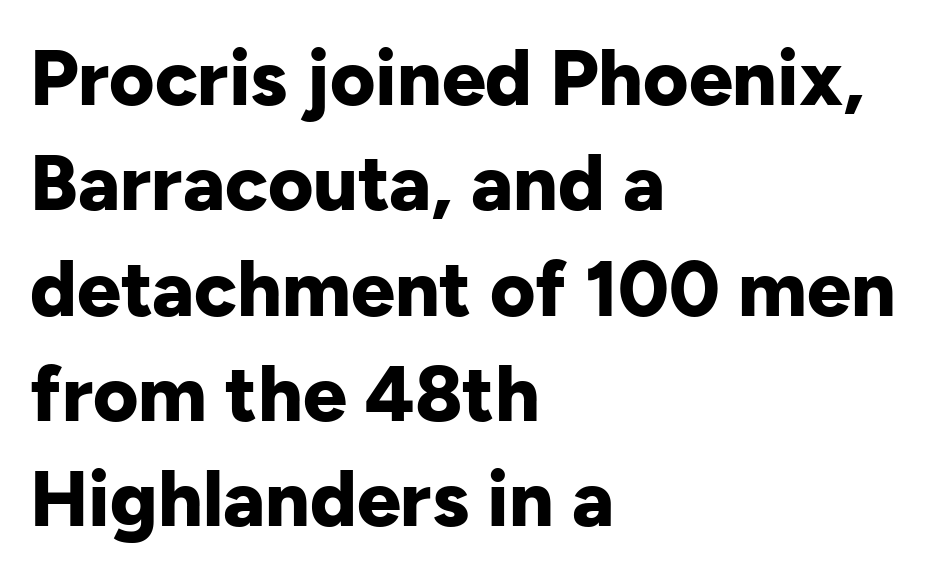
Q: Is the text bold? A: Yes.
Q: Is the text italic (slanted)? A: No, it is upright.
Q: Is the typeface a serif or a sans-serif typeface? A: Sans-serif.
Q: Is the text underlined? A: No.
Q: How is the paragraph aligned? A: Left-aligned.
Q: Is the spacing between letters normal or unusually wide? A: Normal.
Q: Is the spacing between lines tight, normal or loose? A: Normal.
Q: Width (condensed, normal, or wide)? A: Normal.
Q: Stroke contrast? A: Low.
Q: x-height? A: Medium.
Q: Monospaced? A: No.
